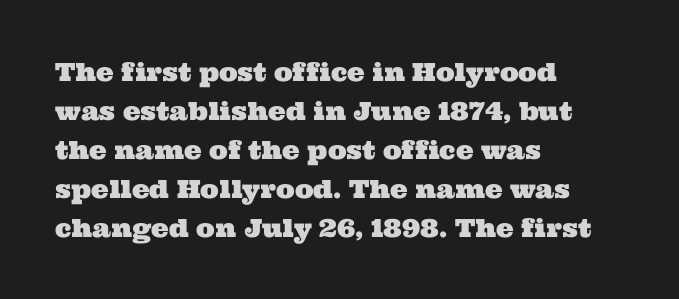
{"underline": "no", "align": "left", "line_spacing": "normal", "line_spacing_ratio": 1.56, "letter_spacing": "normal", "letter_spacing_em": 0.0, "glyph_px": 25}
